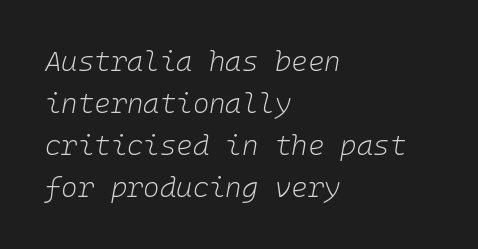
{"italic": "yes", "lean": "right", "slant_degrees": 10, "bold": "no", "weight": "light", "width": "normal", "stroke_contrast": "low", "x_height": "medium", "underline": "no", "align": "left", "line_spacing": "normal", "line_spacing_ratio": 1.5, "letter_spacing": "normal", "letter_spacing_em": 0.0, "glyph_px": 28}
